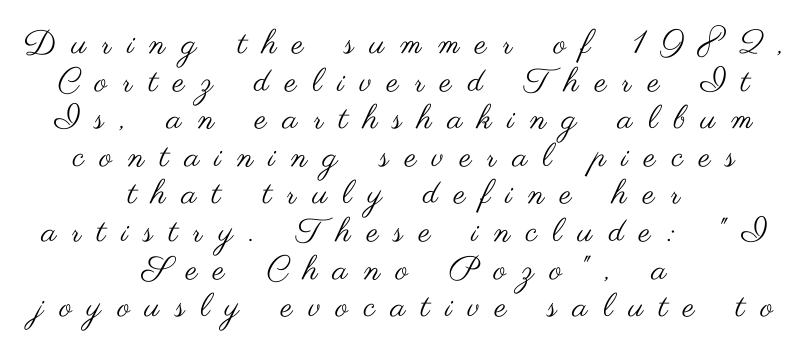
The image shows 33 px regular-weight, wide sans-serif type; set centered, tight line spacing (1.14x), unusually wide letter spacing (+0.48 em), not underlined; medium stroke contrast and a small x-height.
